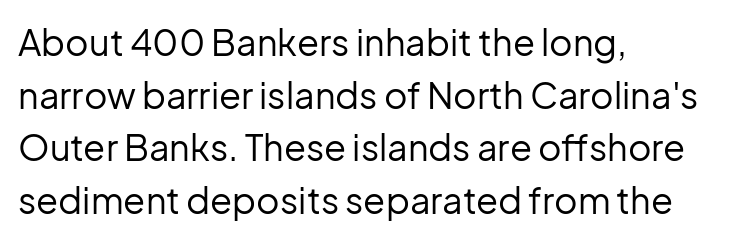
{"serif": "no", "italic": "no", "bold": "no", "weight": "regular", "width": "normal", "stroke_contrast": "low", "x_height": "medium", "monospaced": "no", "underline": "no", "align": "left", "line_spacing": "normal", "line_spacing_ratio": 1.46, "letter_spacing": "normal", "letter_spacing_em": 0.0, "glyph_px": 36}
